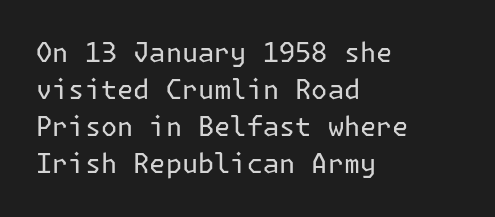
Q: Is the text bold? A: No.
Q: Is the text italic (slanted)? A: No, it is upright.
Q: Is the text underlined? A: No.
Q: How is the paragraph aligned? A: Left-aligned.
Q: Is the spacing between letters normal or unusually wide? A: Normal.
Q: Is the spacing between lines tight, normal or loose? A: Normal.
